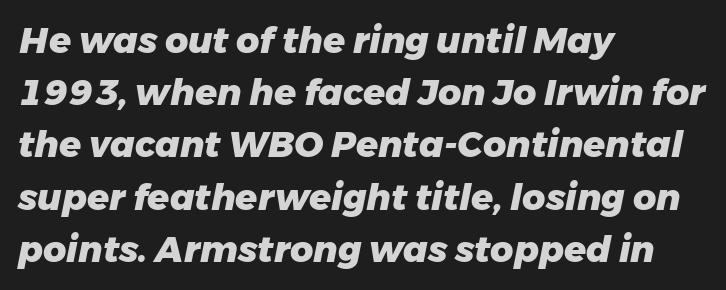
The image shows 36 px heavy type, italic (leaning right); set left-aligned, normal line spacing (1.45x), normal letter spacing, not underlined; low stroke contrast and a medium x-height.
